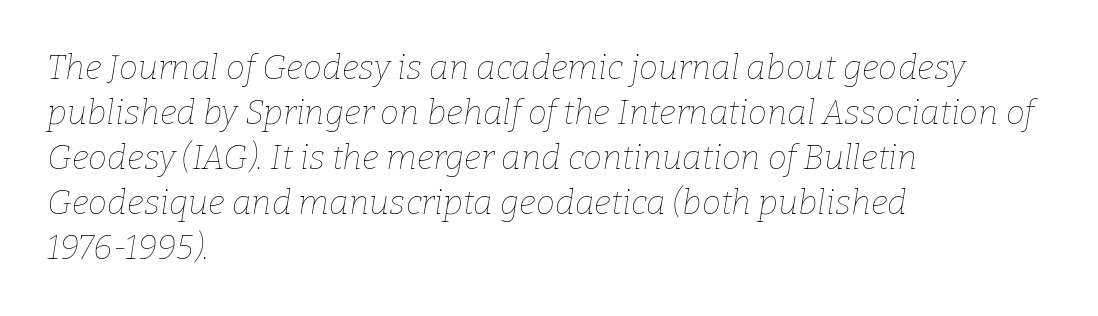
The image shows 34 px thin type, italic (leaning right); set left-aligned, normal line spacing (1.32x), normal letter spacing, not underlined; low stroke contrast and a medium x-height.
